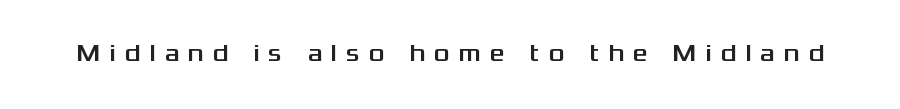
Q: Is the text italic (slanted)? A: No, it is upright.
Q: Is the text underlined? A: No.
Q: Is the spacing between letters normal or unusually wide? A: Unusually wide.
